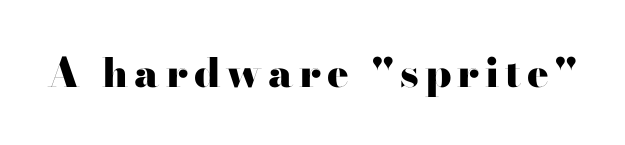
The image shows 40 px heavy, wide serif type, upright; set not underlined; high stroke contrast and a small x-height.
